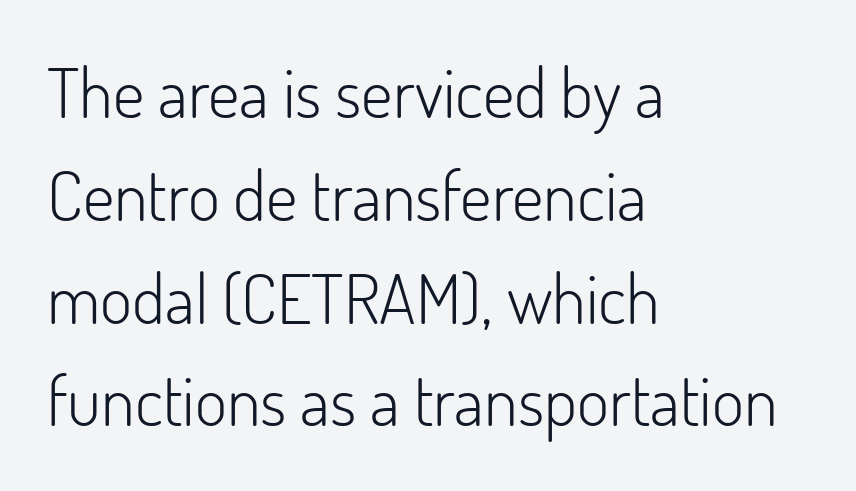
Q: Is the text bold? A: No.
Q: Is the text italic (slanted)? A: No, it is upright.
Q: Is the typeface a serif or a sans-serif typeface? A: Sans-serif.
Q: Is the text underlined? A: No.
Q: How is the paragraph aligned? A: Left-aligned.
Q: Is the spacing between letters normal or unusually wide? A: Normal.
Q: Is the spacing between lines tight, normal or loose? A: Normal.
Q: Width (condensed, normal, or wide)? A: Normal.
Q: Stroke contrast? A: Low.
Q: x-height? A: Small.
Q: Monospaced? A: No.
